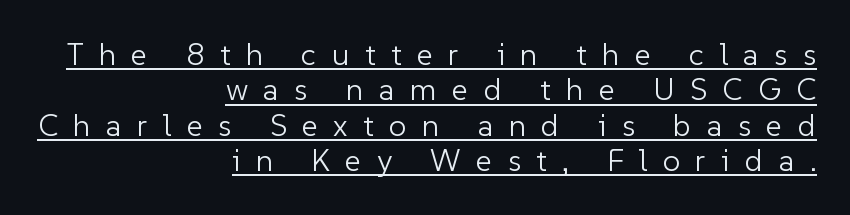
{"serif": "no", "italic": "no", "bold": "no", "weight": "light", "width": "normal", "stroke_contrast": "low", "x_height": "medium", "monospaced": "no", "underline": "yes", "align": "right", "line_spacing": "tight", "line_spacing_ratio": 1.14, "letter_spacing": "wide", "letter_spacing_em": 0.5, "glyph_px": 31}
